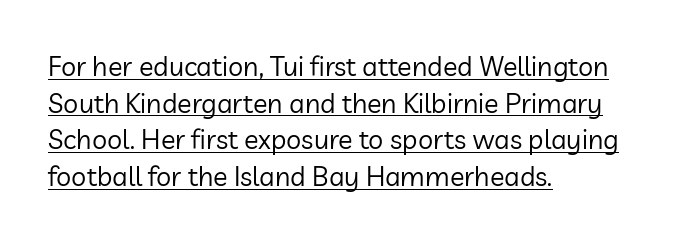
Q: Is the text bold? A: No.
Q: Is the text italic (slanted)? A: No, it is upright.
Q: Is the text underlined? A: Yes.
Q: How is the paragraph aligned? A: Left-aligned.
Q: Is the spacing between letters normal or unusually wide? A: Normal.
Q: Is the spacing between lines tight, normal or loose? A: Normal.
